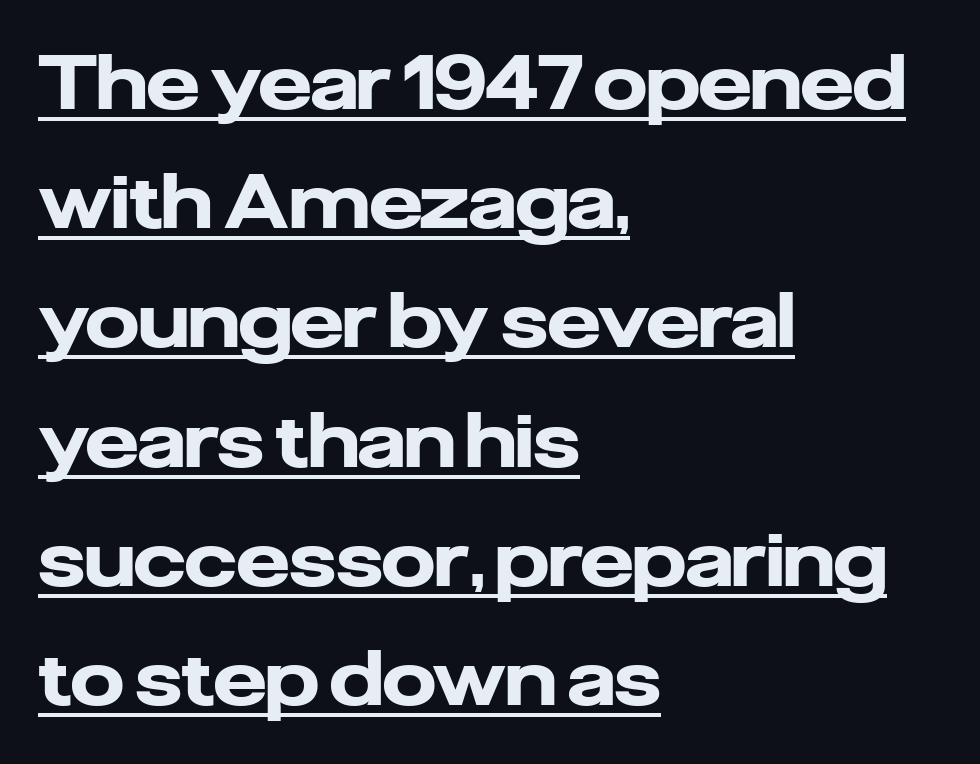
The image shows 75 px heavy sans-serif type, upright; set left-aligned, normal line spacing (1.59x), normal letter spacing, underlined; low stroke contrast and a medium x-height.
